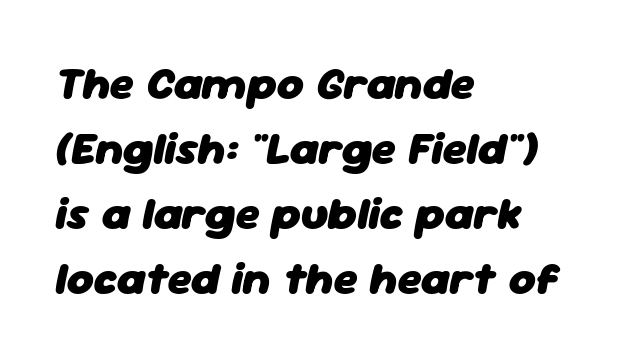
The gap between lines stays unmarked. Rows of type keep a routine distance in the vertical direction. Looks like regular typesetting: each glyph gets only the width it needs. The text carries the slant typical of an italic or oblique font.
